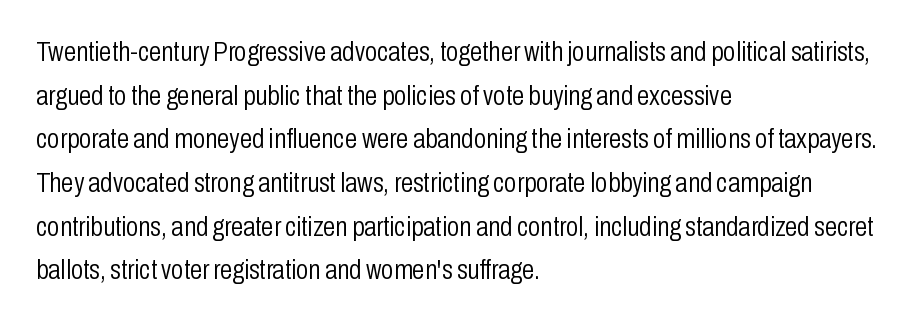
Inter-character spacing is left at the font's built-in metrics. The rows are spaced the way most documents space them. The words here are not underlined. The weight would be labelled regular, book, light, or lighter still. Spacing verdict: proportional, widths tailored to each character. Leftover space on each line is placed entirely after the last word.
